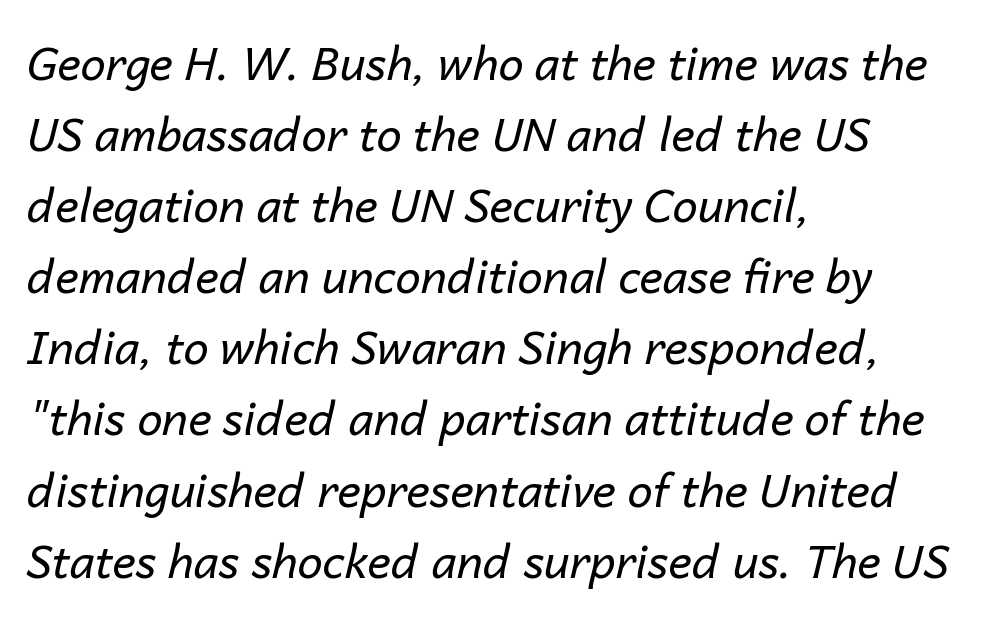
The image shows 45 px regular-weight type, italic (leaning right); set left-aligned, normal line spacing (1.58x), normal letter spacing, not underlined; low stroke contrast and a medium x-height.
